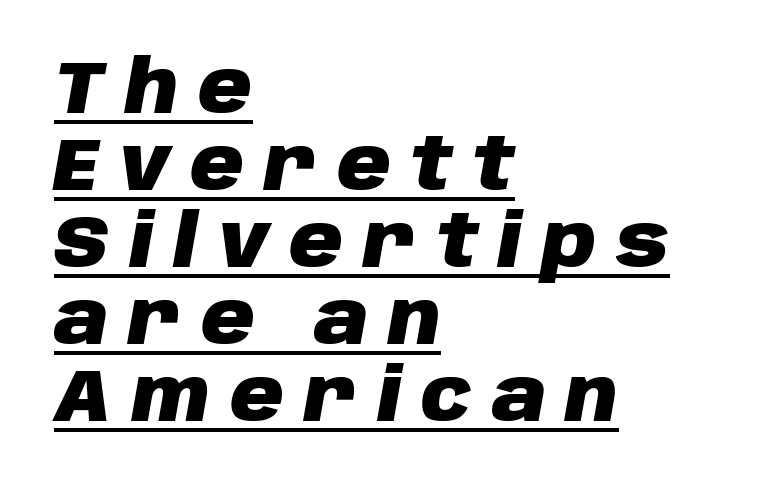
{"italic": "yes", "lean": "right", "slant_degrees": 10, "bold": "yes", "weight": "heavy", "width": "normal", "stroke_contrast": "low", "x_height": "large", "monospaced": "no", "underline": "yes", "align": "left", "line_spacing": "tight", "line_spacing_ratio": 1.04, "letter_spacing": "wide", "letter_spacing_em": 0.27, "glyph_px": 74}
